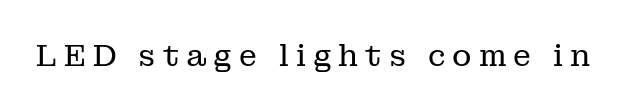
The image shows 30 px regular-weight serif type, upright; set unusually wide letter spacing (+0.23 em), not underlined; low stroke contrast and a medium x-height.
